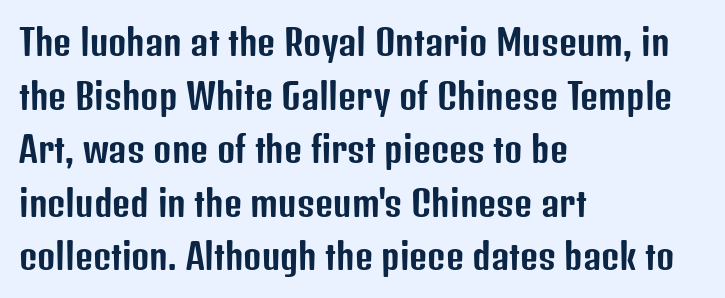
Between one letter and the next there's only the usual sliver of space. A typesetter would call this proportional, since set widths differ per character. Teacher's note: observe the even left margin — that is flush-left alignment. A normal amount of white space separates one row of letters from the next. Each row of text sits above clean, open space.
